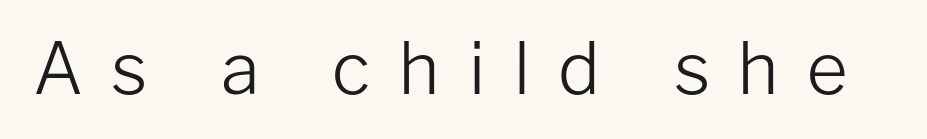
The image shows 71 px light sans-serif type, upright; set unusually wide letter spacing (+0.38 em), not underlined; low stroke contrast and a medium x-height.
